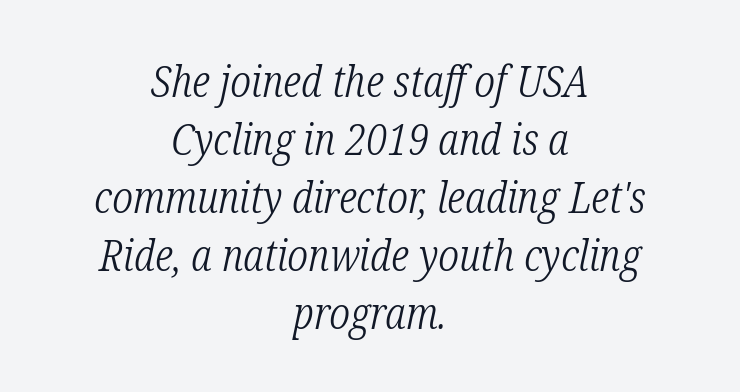
Q: Is the text bold? A: No.
Q: Is the text italic (slanted)? A: Yes, it leans right by about 12 degrees.
Q: Is the typeface a serif or a sans-serif typeface? A: Serif.
Q: Is the text underlined? A: No.
Q: How is the paragraph aligned? A: Centered.
Q: Is the spacing between letters normal or unusually wide? A: Normal.
Q: Is the spacing between lines tight, normal or loose? A: Normal.
Q: Width (condensed, normal, or wide)? A: Condensed.
Q: Stroke contrast? A: Low.
Q: x-height? A: Medium.
Q: Monospaced? A: No.
